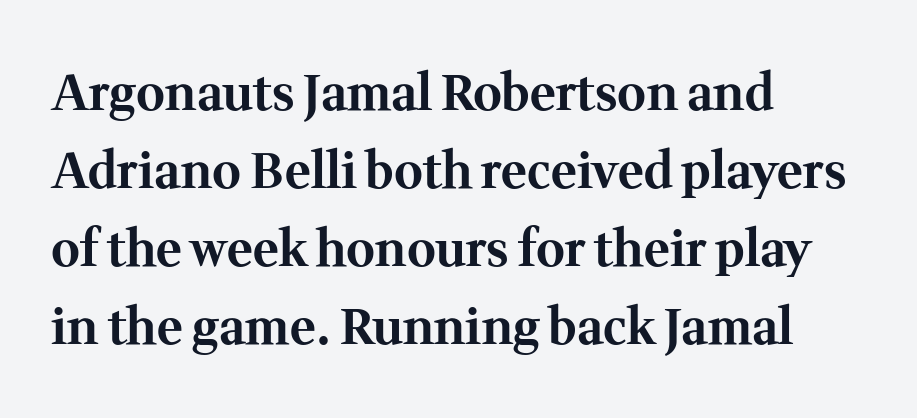
The type family on display is of the serif kind. Strokes here are thick enough to call this a true bold. A normal amount of white space separates one row of letters from the next. Beneath every word, the page is bare. It's the straight-up-and-down kind of type. A typesetter would call this proportional, since set widths differ per character.
